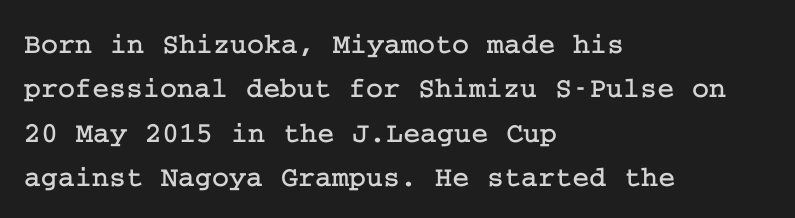
Q: Is the text italic (slanted)? A: No, it is upright.
Q: Is the typeface a serif or a sans-serif typeface? A: Serif.
Q: Is the text underlined? A: No.
Q: How is the paragraph aligned? A: Left-aligned.
Q: Is the spacing between letters normal or unusually wide? A: Normal.
Q: Is the spacing between lines tight, normal or loose? A: Normal.
Q: Width (condensed, normal, or wide)? A: Normal.
Q: Stroke contrast? A: Low.
Q: x-height? A: Medium.
